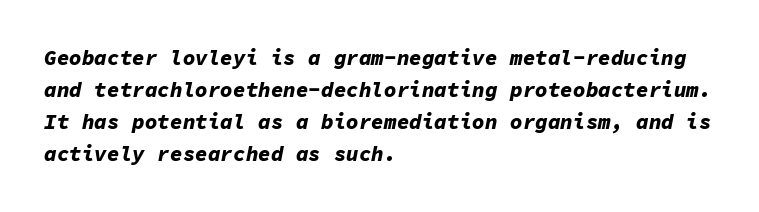
Q: Is the text bold? A: Yes.
Q: Is the text italic (slanted)? A: Yes, it leans right by about 11 degrees.
Q: Is the text underlined? A: No.
Q: How is the paragraph aligned? A: Left-aligned.
Q: Is the spacing between letters normal or unusually wide? A: Normal.
Q: Is the spacing between lines tight, normal or loose? A: Normal.
